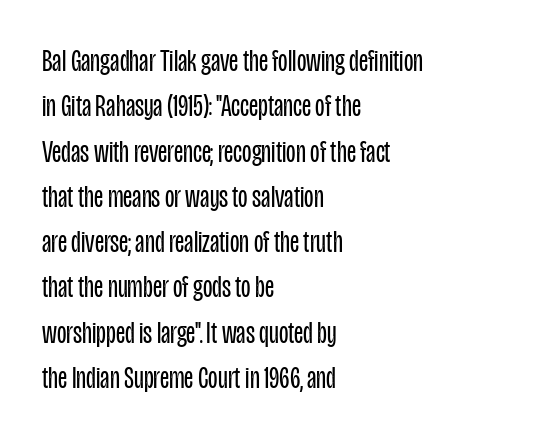
The image shows 31 px regular-weight, condensed sans-serif type, upright; set left-aligned, normal line spacing (1.46x), normal letter spacing, not underlined; low stroke contrast and a large x-height.
